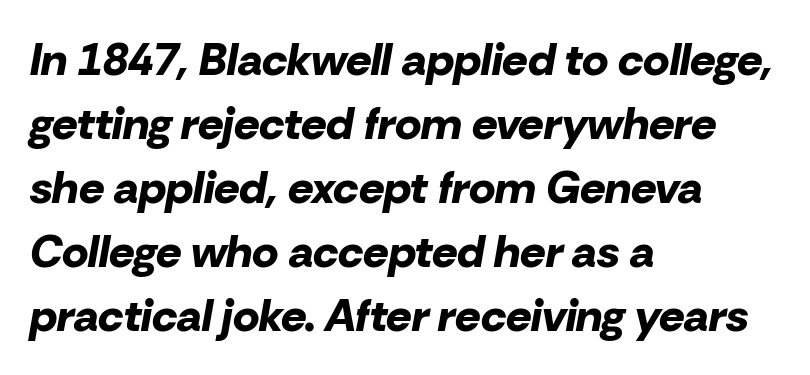
Q: Is the text bold? A: Yes.
Q: Is the text italic (slanted)? A: Yes, it leans right by about 10 degrees.
Q: Is the text underlined? A: No.
Q: How is the paragraph aligned? A: Left-aligned.
Q: Is the spacing between letters normal or unusually wide? A: Normal.
Q: Is the spacing between lines tight, normal or loose? A: Normal.
Q: Width (condensed, normal, or wide)? A: Normal.
Q: Stroke contrast? A: Low.
Q: x-height? A: Medium.
Q: Monospaced? A: No.
